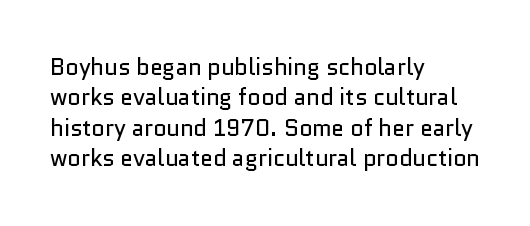
{"italic": "no", "bold": "no", "underline": "no", "align": "left", "line_spacing": "normal", "line_spacing_ratio": 1.32, "letter_spacing": "normal", "letter_spacing_em": 0.0, "glyph_px": 23}
